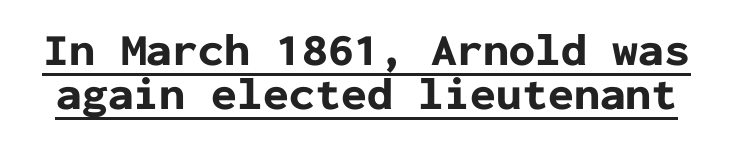
The image shows 46 px bold sans-serif type, upright, monospaced; set tight line spacing (0.95x), normal letter spacing, underlined; low stroke contrast and a medium x-height.
